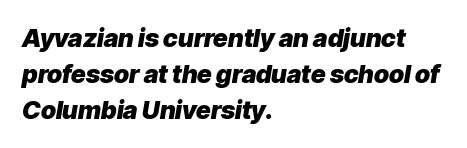
Honestly, the letter spacing is just normal — you wouldn't notice it. A bare baseline throughout the passage. Students, this is bold: see how much ink each stroke carries. Horizontally, the lines are justified to the leading edge only. A normal amount of white space separates one row of letters from the next.
